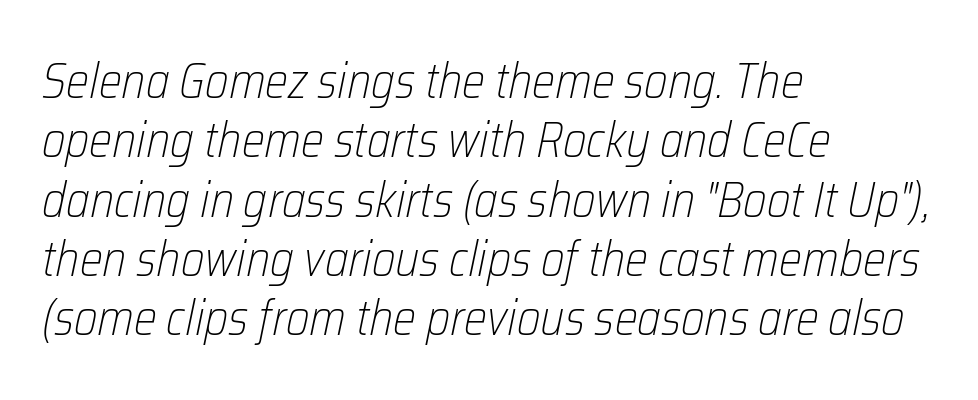
The text carries the slant typical of an italic or oblique font. Nothing unusual about the tracking: characters are spaced as the font intends. Letters rest on an invisible, unmarked baseline. The rendering uses natural spacing where letterforms have individual widths.
